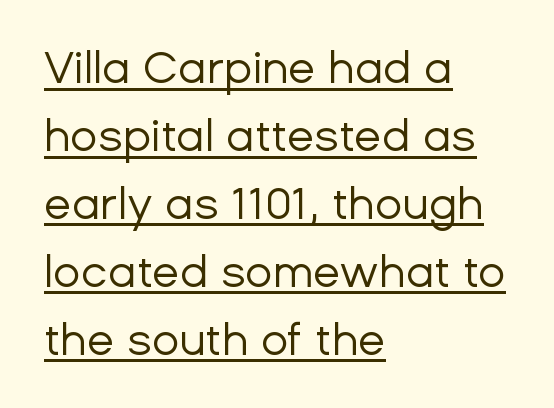
Typographically, this falls in the sans-serif category. Characters follow at the spacing the type designer built in. If you drew a line through each stem, it would be perfectly vertical. Caption: lettering with a line underneath. You could not count columns in this text — the font is proportionally spaced. The rows are spaced the way most documents space them.
